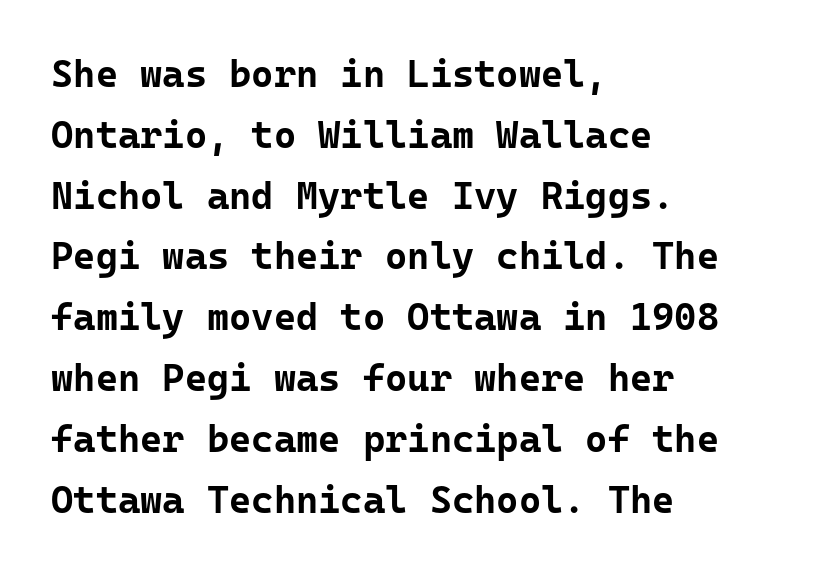
The image shows 38 px bold sans-serif type, upright, monospaced; set left-aligned, normal line spacing (1.6x), normal letter spacing, not underlined; low stroke contrast and a medium x-height.
